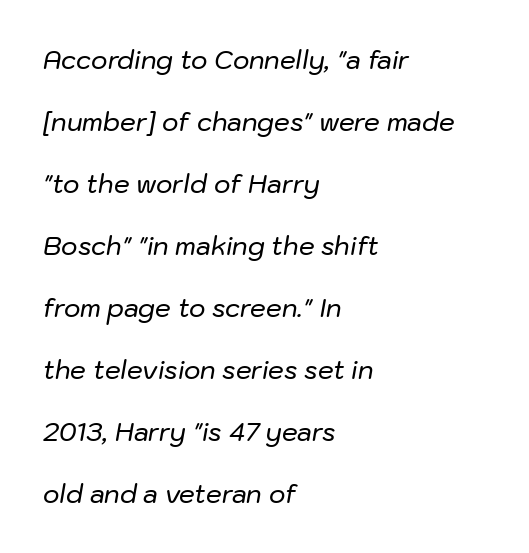
{"italic": "yes", "lean": "right", "slant_degrees": 10, "underline": "no", "align": "left", "line_spacing": "loose", "line_spacing_ratio": 2.48, "letter_spacing": "normal", "letter_spacing_em": 0.0, "glyph_px": 25}
